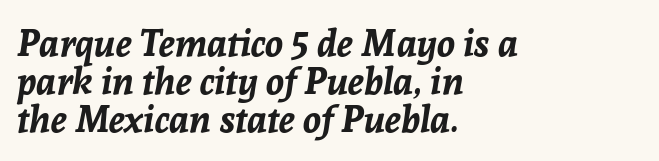
The image shows 37 px bold type, italic (leaning right); set left-aligned, tight line spacing (1.03x), normal letter spacing, not underlined; low stroke contrast and a medium x-height.
